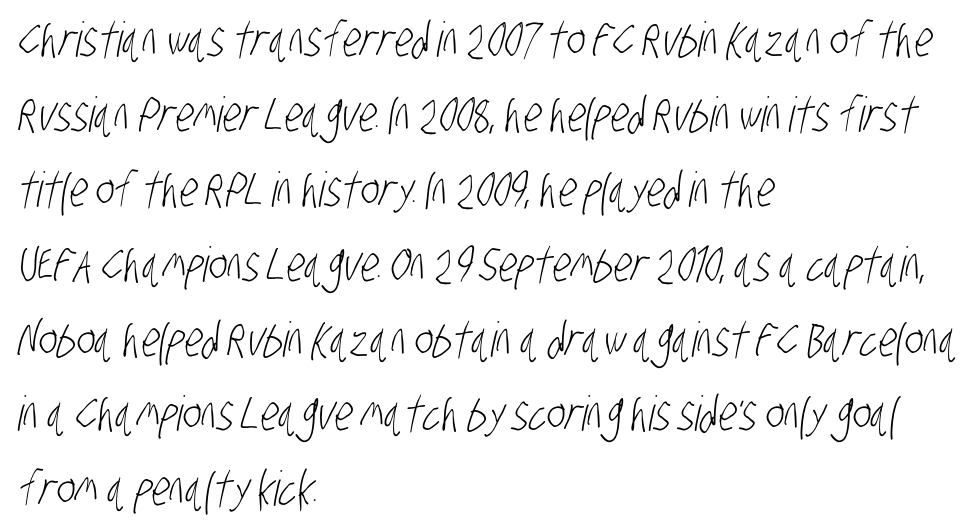
Has an underline been added? It has not. The gaps between neighbouring characters are ordinary and unremarkable. Weight: not bold — regular or lighter. If you measured baseline to baseline, you'd find a middling distance. The paragraph shown leans on its left margin. The glyphs in this specimen are sans serif.
